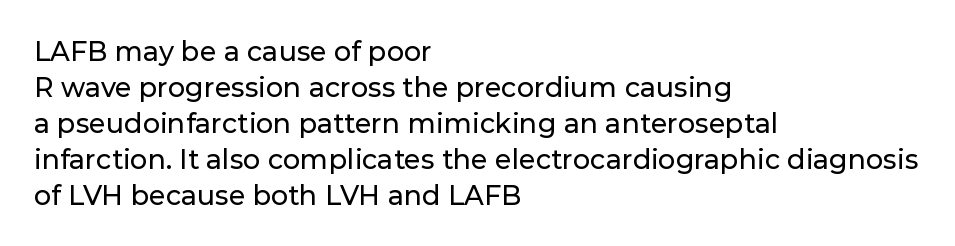
Vertically, the passage feels balanced, rows spaced as you'd expect. The face used here is rendered with its standard letterfit. The words here are not underlined. Posture: straight, roman, zero tilt.
